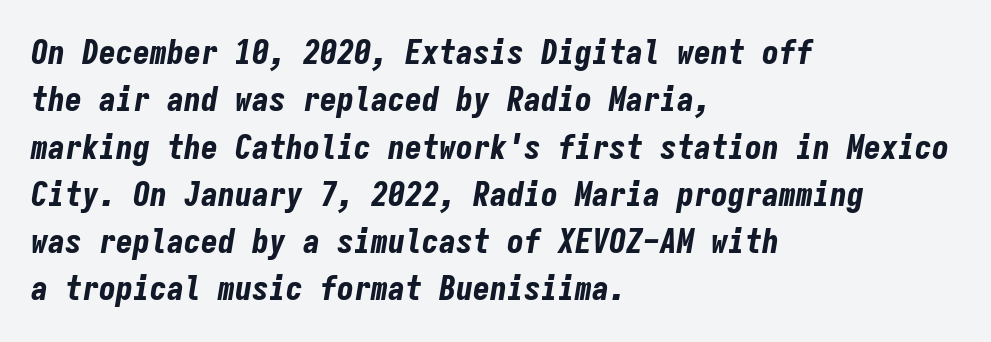
The image shows 34 px bold, condensed type, italic (leaning right), monospaced; set left-aligned, normal line spacing (1.39x), normal letter spacing, not underlined; low stroke contrast and a medium x-height.
